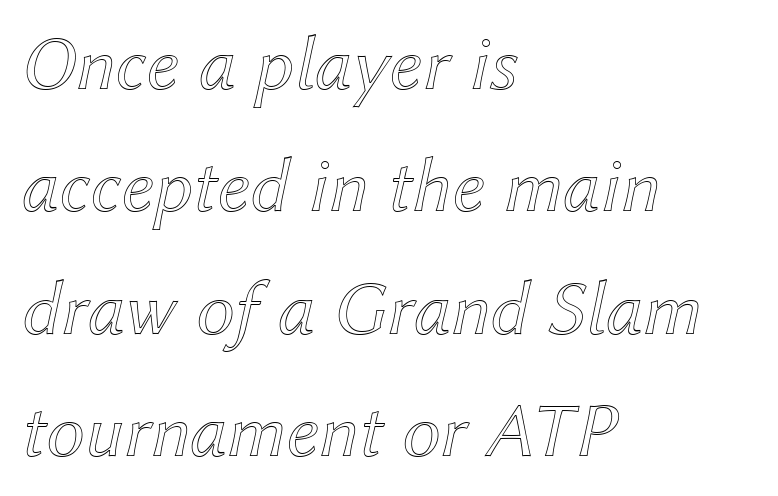
Q: Is the text italic (slanted)? A: Yes, it leans right by about 12 degrees.
Q: Is the text underlined? A: No.
Q: How is the paragraph aligned? A: Left-aligned.
Q: Is the spacing between letters normal or unusually wide? A: Normal.
Q: Is the spacing between lines tight, normal or loose? A: Normal.
Q: Width (condensed, normal, or wide)? A: Normal.
Q: x-height? A: Medium.
Q: Monospaced? A: No.
